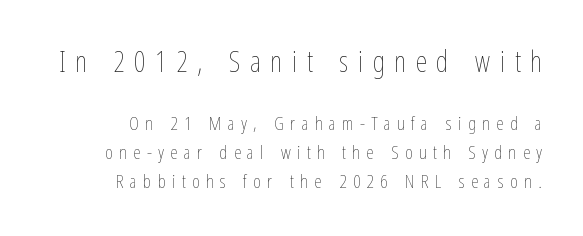
{"italic": "no", "bold": "no", "weight": "thin", "width": "condensed", "stroke_contrast": "low", "x_height": "medium", "monospaced": "no", "underline": "no", "line_spacing": "normal", "line_spacing_ratio": 1.54, "letter_spacing": "wide", "letter_spacing_em": 0.33, "larger_block": "first", "size_ratio": 1.53, "glyph_px": 29}
